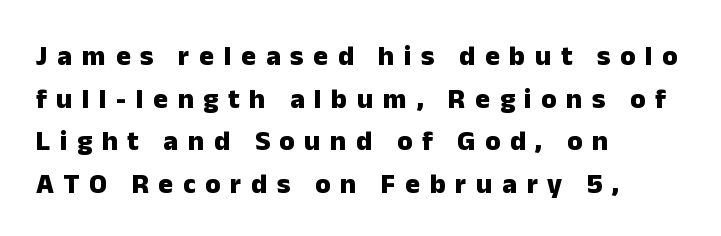
The image shows 28 px heavy sans-serif type, upright; set left-aligned, normal line spacing (1.52x), unusually wide letter spacing (+0.34 em), not underlined; low stroke contrast and a medium x-height.
